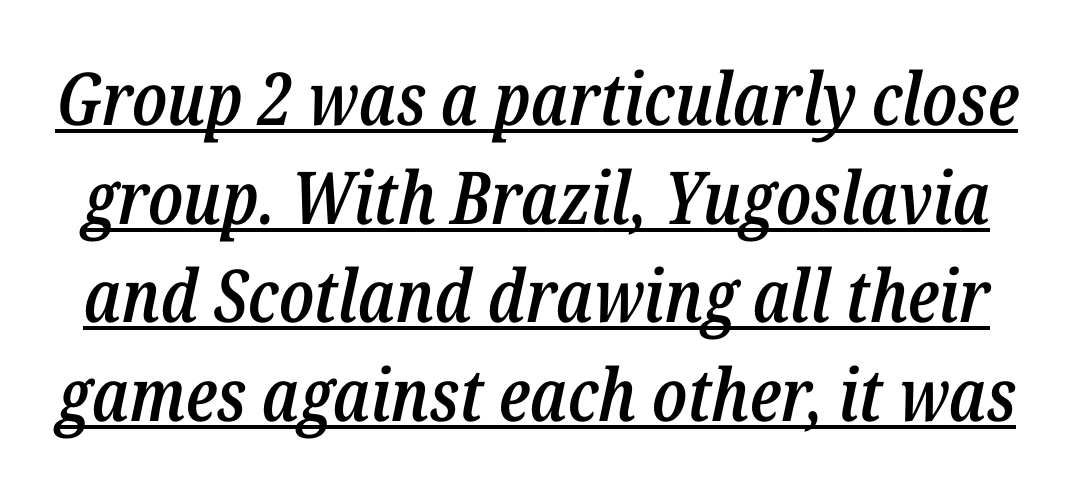
Q: Is the text bold? A: Semi-bold.
Q: Is the text italic (slanted)? A: Yes, it leans right by about 12 degrees.
Q: Is the text underlined? A: Yes.
Q: Is the spacing between letters normal or unusually wide? A: Normal.
Q: Is the spacing between lines tight, normal or loose? A: Normal.
Q: Width (condensed, normal, or wide)? A: Condensed.
Q: Stroke contrast? A: Low.
Q: x-height? A: Medium.
Q: Monospaced? A: No.
